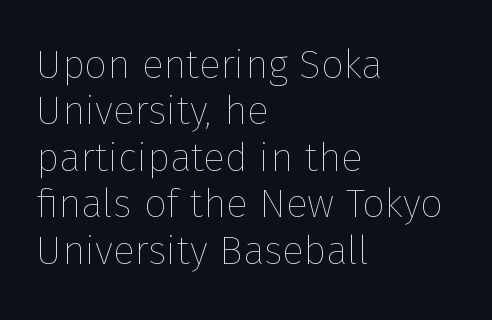
Q: Is the text bold? A: No.
Q: Is the text italic (slanted)? A: No, it is upright.
Q: Is the text underlined? A: No.
Q: How is the paragraph aligned? A: Left-aligned.
Q: Is the spacing between letters normal or unusually wide? A: Normal.
Q: Width (condensed, normal, or wide)? A: Normal.
Q: Stroke contrast? A: Low.
Q: x-height? A: Medium.
Q: Monospaced? A: No.
